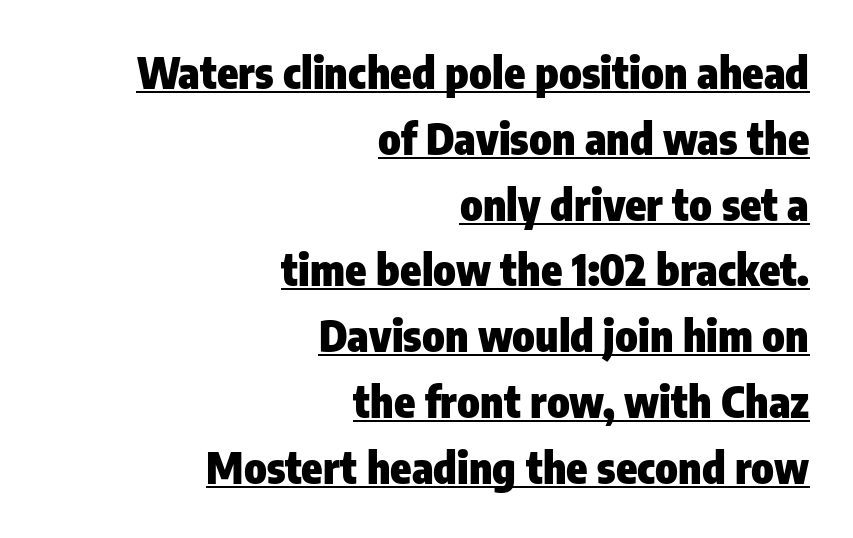
Q: Is the text bold? A: Yes.
Q: Is the text italic (slanted)? A: No, it is upright.
Q: Is the typeface a serif or a sans-serif typeface? A: Sans-serif.
Q: Is the text underlined? A: Yes.
Q: How is the paragraph aligned? A: Right-aligned.
Q: Is the spacing between letters normal or unusually wide? A: Normal.
Q: Is the spacing between lines tight, normal or loose? A: Normal.
Q: Width (condensed, normal, or wide)? A: Condensed.
Q: Stroke contrast? A: Low.
Q: x-height? A: Medium.
Q: Monospaced? A: No.
